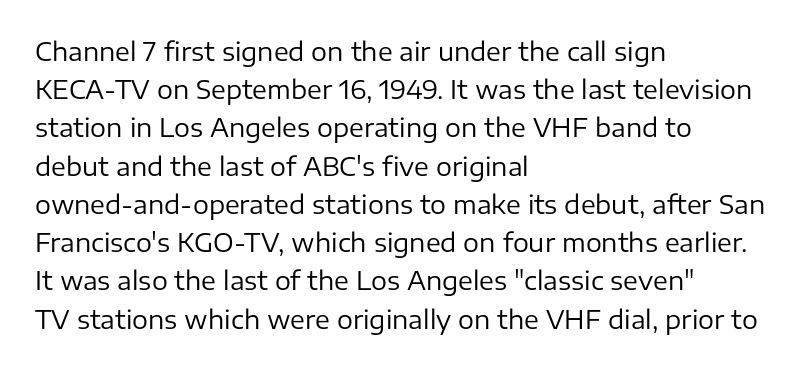
The image shows 25 px text type, upright; set left-aligned, normal line spacing (1.53x), normal letter spacing, not underlined.
